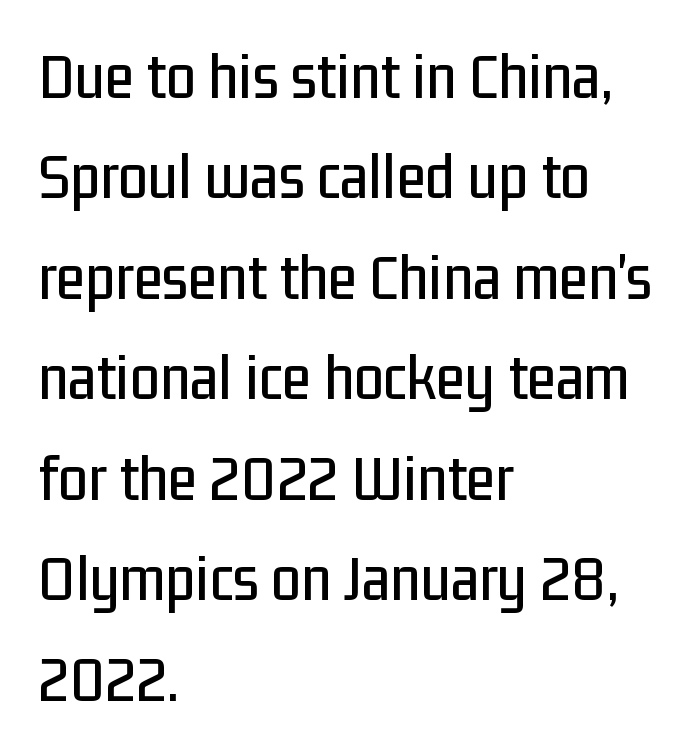
Q: Is the text italic (slanted)? A: No, it is upright.
Q: Is the typeface a serif or a sans-serif typeface? A: Sans-serif.
Q: Is the text underlined? A: No.
Q: How is the paragraph aligned? A: Left-aligned.
Q: Is the spacing between letters normal or unusually wide? A: Normal.
Q: Is the spacing between lines tight, normal or loose? A: Normal.
Q: Width (condensed, normal, or wide)? A: Condensed.
Q: Stroke contrast? A: Low.
Q: x-height? A: Medium.
Q: Monospaced? A: No.
